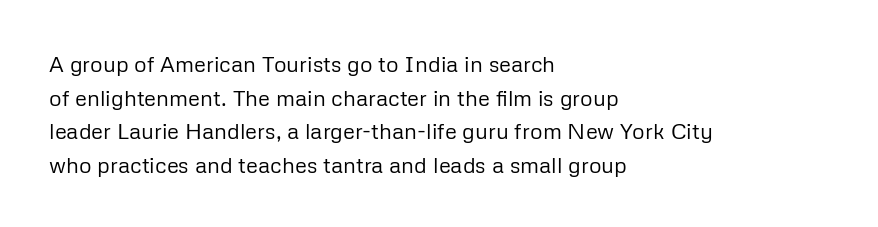
The image shows 22 px text type, upright; set left-aligned, normal line spacing (1.53x), normal letter spacing, not underlined.
